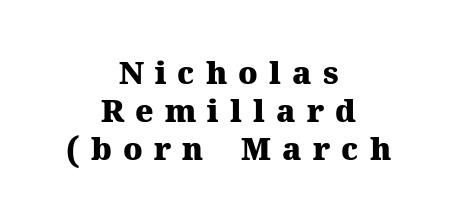
The image shows 31 px heavy serif type, upright; set centered, line spacing 1.22x, unusually wide letter spacing (+0.36 em), not underlined; medium stroke contrast and a medium x-height.
